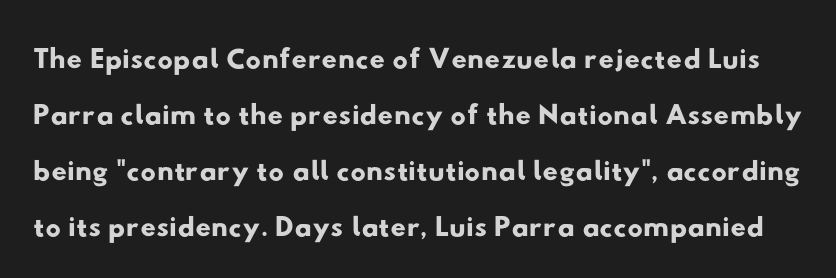
{"serif": "no", "width": "wide", "stroke_contrast": "low", "x_height": "small", "monospaced": "no", "underline": "no", "line_spacing": "normal", "line_spacing_ratio": 1.3, "letter_spacing": "normal", "letter_spacing_em": 0.0, "glyph_px": 43}
